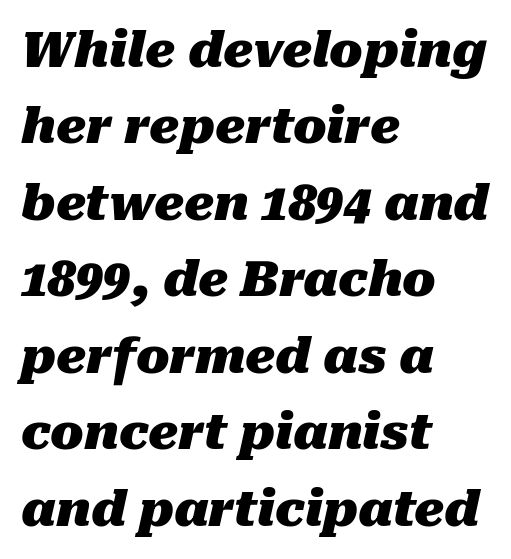
The image shows 49 px heavy type, italic (leaning right); set left-aligned, normal line spacing (1.56x), normal letter spacing, not underlined; medium stroke contrast and a medium x-height.
